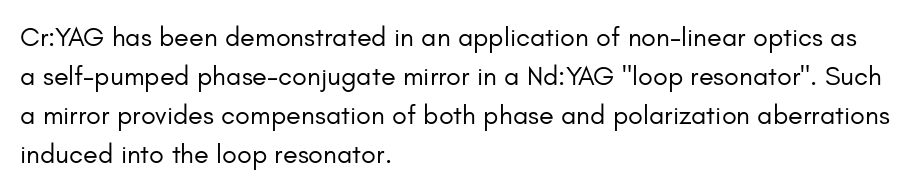
{"italic": "no", "bold": "no", "underline": "no", "align": "left", "line_spacing": "normal", "line_spacing_ratio": 1.44, "letter_spacing": "normal", "letter_spacing_em": 0.0, "glyph_px": 27}
